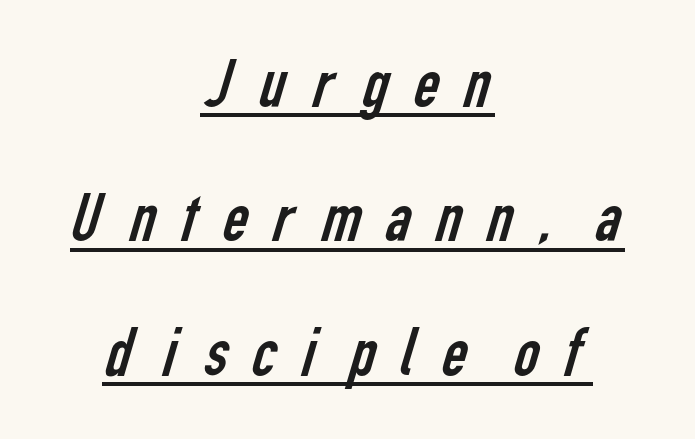
{"serif": "no", "bold": "no", "weight": "regular", "width": "condensed", "stroke_contrast": "low", "x_height": "medium", "monospaced": "no", "underline": "yes", "align": "center", "line_spacing": "loose", "line_spacing_ratio": 1.92, "letter_spacing": "wide", "letter_spacing_em": 0.25, "glyph_px": 70}
